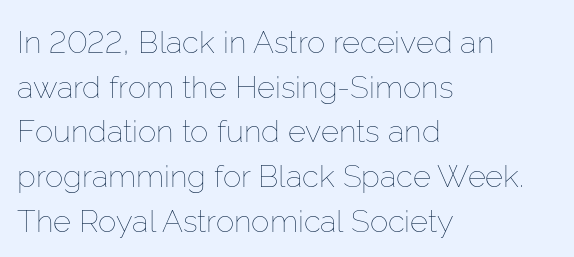
Q: Is the text bold? A: No.
Q: Is the text italic (slanted)? A: No, it is upright.
Q: Is the text underlined? A: No.
Q: How is the paragraph aligned? A: Left-aligned.
Q: Is the spacing between letters normal or unusually wide? A: Normal.
Q: Is the spacing between lines tight, normal or loose? A: Normal.
Q: Width (condensed, normal, or wide)? A: Normal.
Q: Stroke contrast? A: Low.
Q: x-height? A: Medium.
Q: Monospaced? A: No.
